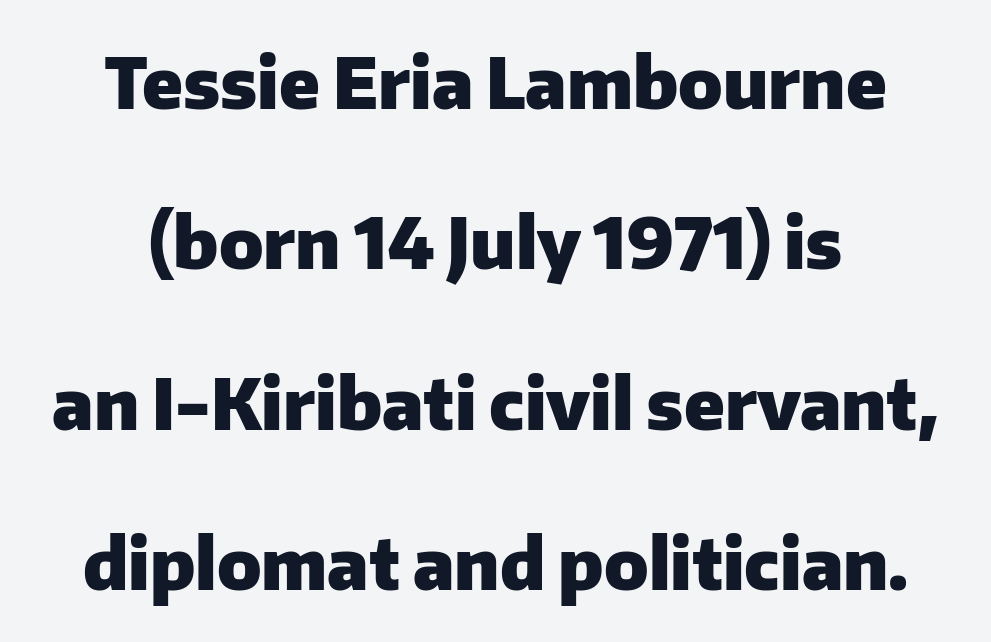
Q: Is the text bold? A: Yes.
Q: Is the text italic (slanted)? A: No, it is upright.
Q: Is the typeface a serif or a sans-serif typeface? A: Sans-serif.
Q: Is the text underlined? A: No.
Q: Is the spacing between letters normal or unusually wide? A: Normal.
Q: Is the spacing between lines tight, normal or loose? A: Loose.
Q: Width (condensed, normal, or wide)? A: Normal.
Q: Stroke contrast? A: Low.
Q: x-height? A: Medium.
Q: Monospaced? A: No.
